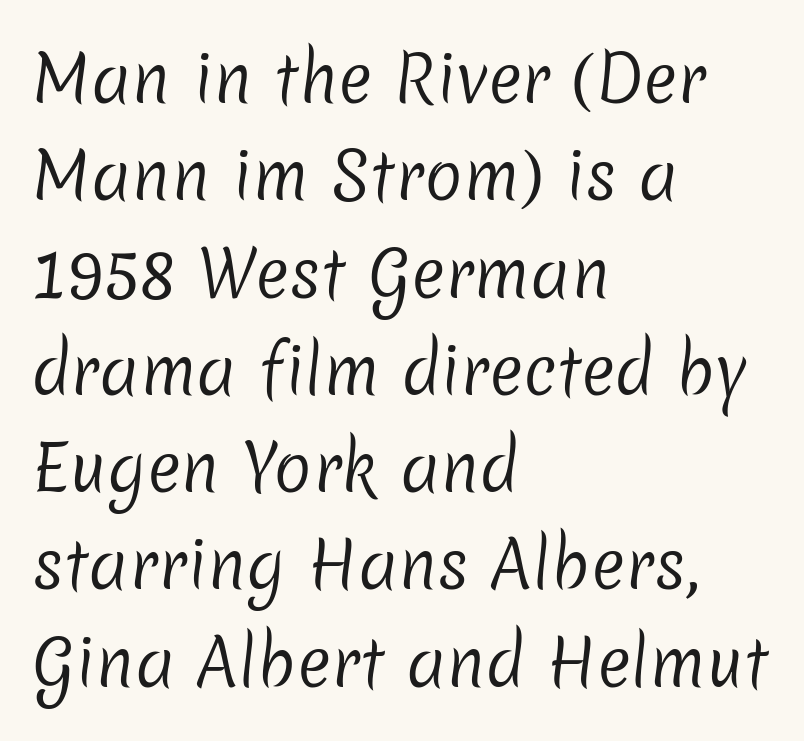
You can tell from the bare stems that sans-serif type was used. These lines are set flush left with a ragged right edge. Each word holds together tightly as a unit, with standard inter-letter gaps. Proportional: the letters do not fall into vertical columns.
